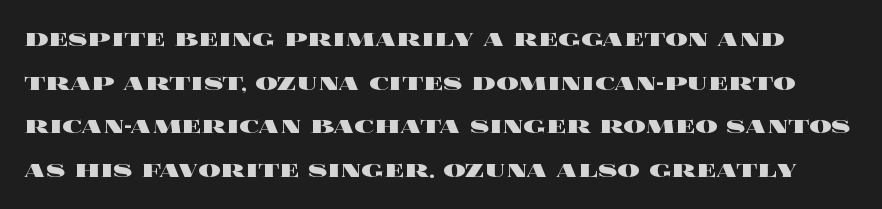
Check under the words: just untouched page. The rendering uses a moderate line-height, typical for paragraphs. There is no visible air inserted between adjacent glyphs. Weight check: bold — yes, fully. A roman cut, with each character standing at attention. This sample has the flowing, uneven cadence of proportional lettering.
